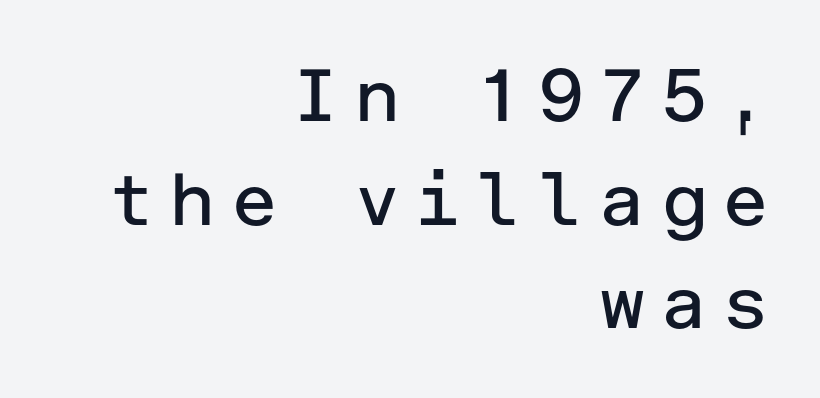
{"serif": "no", "italic": "no", "bold": "no", "weight": "regular", "width": "normal", "stroke_contrast": "low", "x_height": "medium", "underline": "no", "align": "right", "line_spacing": "normal", "line_spacing_ratio": 1.4, "glyph_px": 74}
